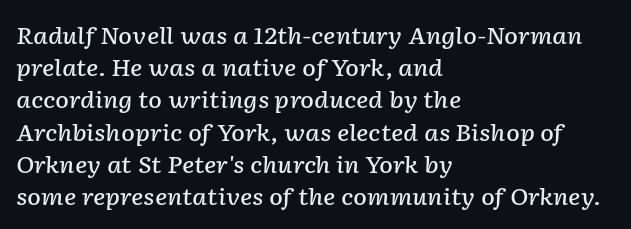
Designer's note — italics engaged. The text block is weighted toward the left margin, trailing off unevenly rightward. Each word holds together tightly as a unit, with standard inter-letter gaps. Line spacing here is normal.
